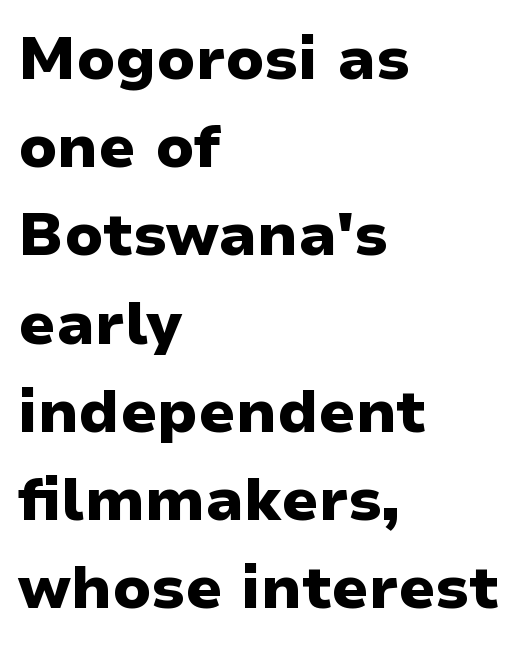
The image shows 60 px heavy sans-serif type, upright; set left-aligned, normal line spacing (1.47x), normal letter spacing, not underlined; low stroke contrast and a medium x-height.
